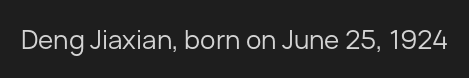
Q: Is the text bold? A: No.
Q: Is the text italic (slanted)? A: No, it is upright.
Q: Is the text underlined? A: No.
Q: Is the spacing between letters normal or unusually wide? A: Normal.
